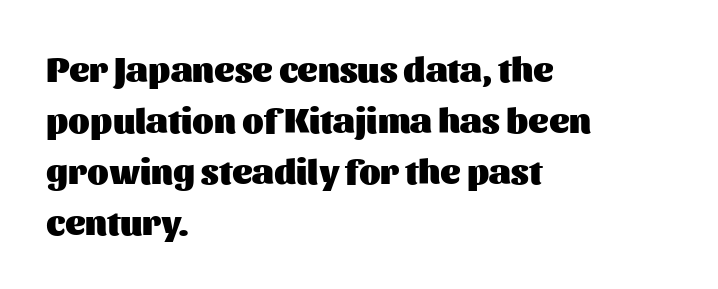
{"serif": "no", "italic": "no", "bold": "yes", "weight": "heavy", "width": "normal", "stroke_contrast": "medium", "x_height": "medium", "monospaced": "no", "underline": "no", "align": "left", "line_spacing": "normal", "line_spacing_ratio": 1.46, "letter_spacing": "normal", "letter_spacing_em": 0.0, "glyph_px": 35}
